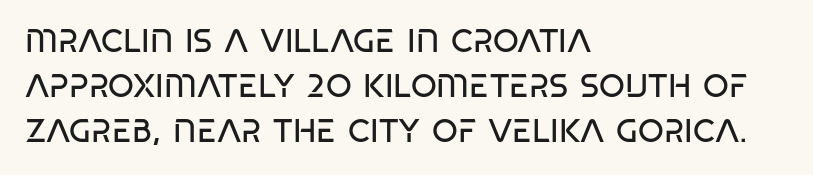
The passage shown is not bold in any degree. Beneath every word, the page is bare. This sample is left-justified, so line endings fall wherever the words run out. Spacing between characters is what you'd get straight out of the box.
